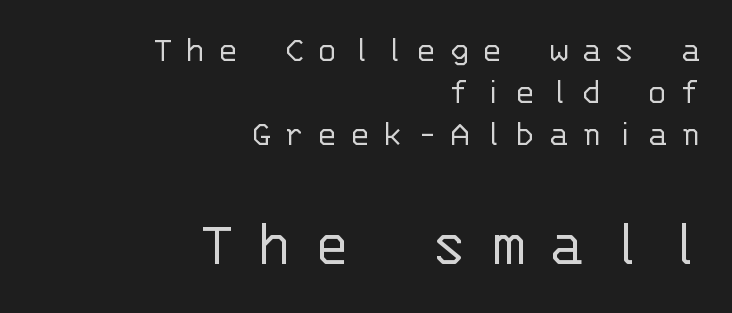
The image shows 67 px light sans-serif type, upright, monospaced; set right-aligned, tight line spacing (1.1x), unusually wide letter spacing (+0.33 em), not underlined; the second (bottom) block is 1.76x larger; low stroke contrast and a large x-height.
